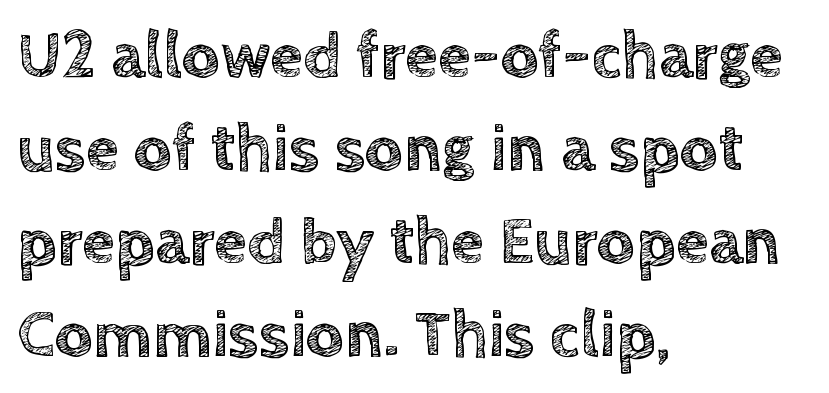
The image shows 67 px text type, upright; set left-aligned, normal line spacing (1.39x), normal letter spacing, not underlined; a large x-height.
